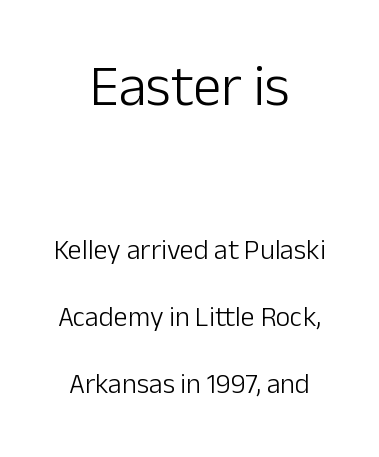
{"serif": "no", "italic": "no", "bold": "no", "weight": "light", "width": "normal", "stroke_contrast": "low", "x_height": "medium", "monospaced": "no", "underline": "no", "align": "center", "line_spacing": "loose", "line_spacing_ratio": 2.39, "letter_spacing": "normal", "letter_spacing_em": 0.0, "larger_block": "first", "size_ratio": 2.04, "glyph_px": 57}
